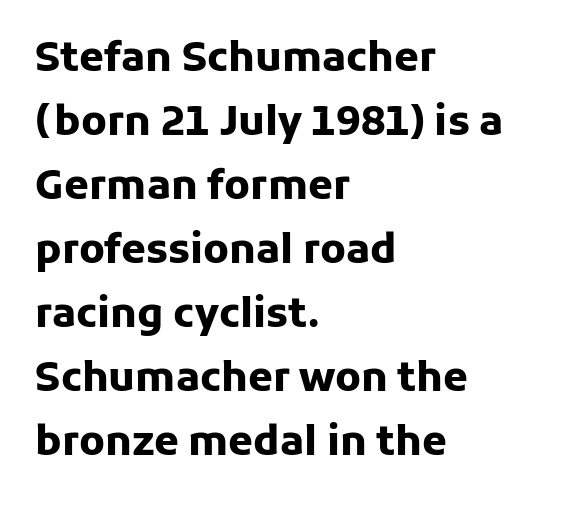
The image shows 40 px heavy sans-serif type, upright; set left-aligned, normal line spacing (1.6x), normal letter spacing, not underlined; low stroke contrast and a medium x-height.
